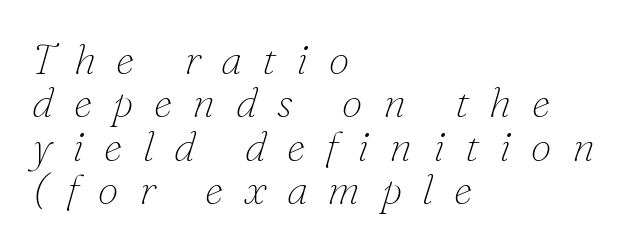
Q: Is the text bold? A: No.
Q: Is the text italic (slanted)? A: Yes, it leans right by about 16 degrees.
Q: Is the typeface a serif or a sans-serif typeface? A: Serif.
Q: Is the text underlined? A: No.
Q: How is the paragraph aligned? A: Left-aligned.
Q: Is the spacing between letters normal or unusually wide? A: Unusually wide.
Q: Is the spacing between lines tight, normal or loose? A: Tight.
Q: Width (condensed, normal, or wide)? A: Normal.
Q: Stroke contrast? A: Low.
Q: x-height? A: Small.
Q: Monospaced? A: No.
